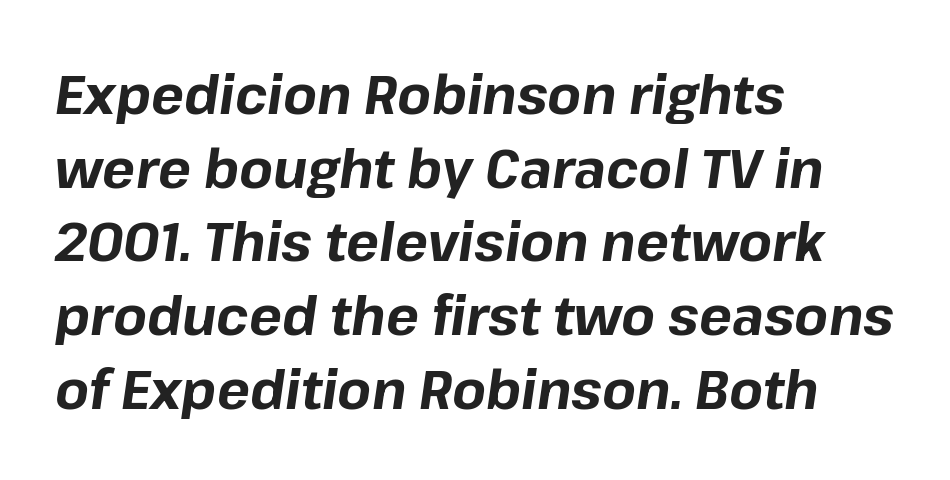
{"italic": "yes", "lean": "right", "slant_degrees": 8, "bold": "yes", "weight": "bold", "width": "normal", "stroke_contrast": "low", "x_height": "medium", "monospaced": "no", "underline": "no", "align": "left", "line_spacing": "normal", "line_spacing_ratio": 1.34, "letter_spacing": "normal", "letter_spacing_em": 0.0, "glyph_px": 55}
